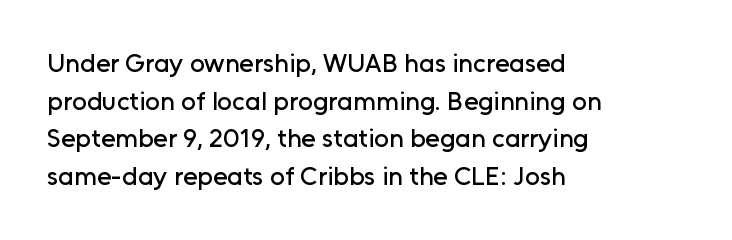
The image shows 26 px text type, upright; set left-aligned, normal line spacing (1.45x), normal letter spacing, not underlined.
